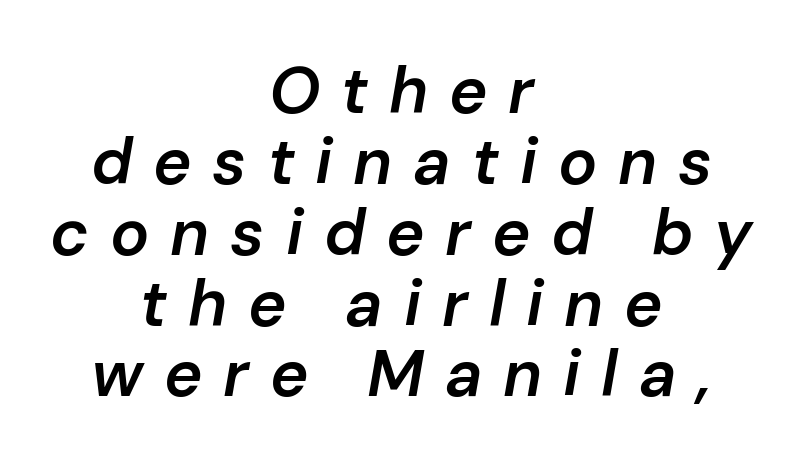
{"italic": "yes", "lean": "right", "slant_degrees": 10, "bold": "semi", "weight": "semibold", "width": "normal", "stroke_contrast": "low", "x_height": "medium", "monospaced": "no", "underline": "no", "align": "center", "line_spacing": "tight", "line_spacing_ratio": 1.09, "letter_spacing": "wide", "letter_spacing_em": 0.32, "glyph_px": 65}
